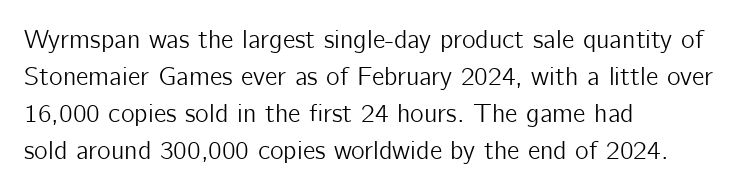
Q: Is the text italic (slanted)? A: No, it is upright.
Q: Is the text underlined? A: No.
Q: How is the paragraph aligned? A: Left-aligned.
Q: Is the spacing between letters normal or unusually wide? A: Normal.
Q: Is the spacing between lines tight, normal or loose? A: Normal.
